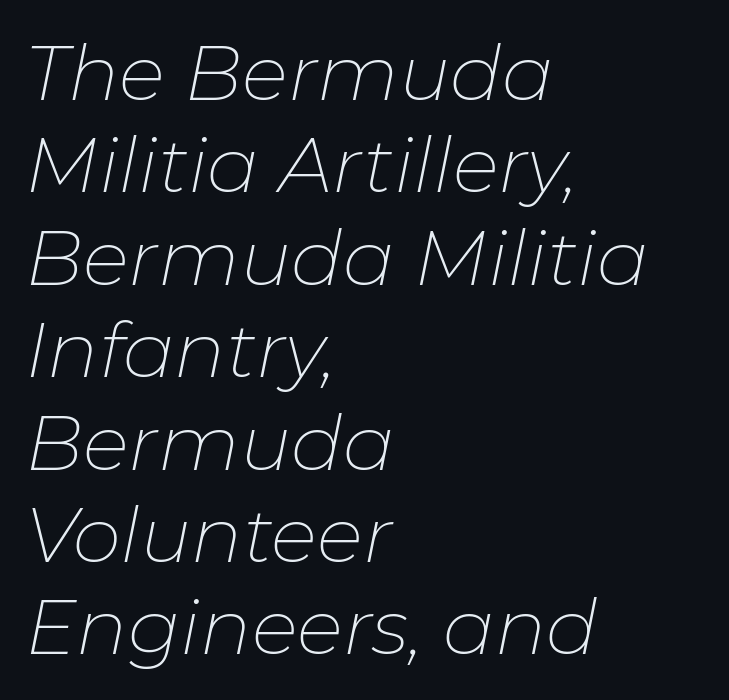
{"italic": "yes", "lean": "right", "slant_degrees": 11, "bold": "no", "weight": "thin", "width": "normal", "stroke_contrast": "low", "x_height": "medium", "monospaced": "no", "underline": "no", "align": "left", "line_spacing_ratio": 1.2, "letter_spacing": "normal", "letter_spacing_em": 0.0, "glyph_px": 77}
